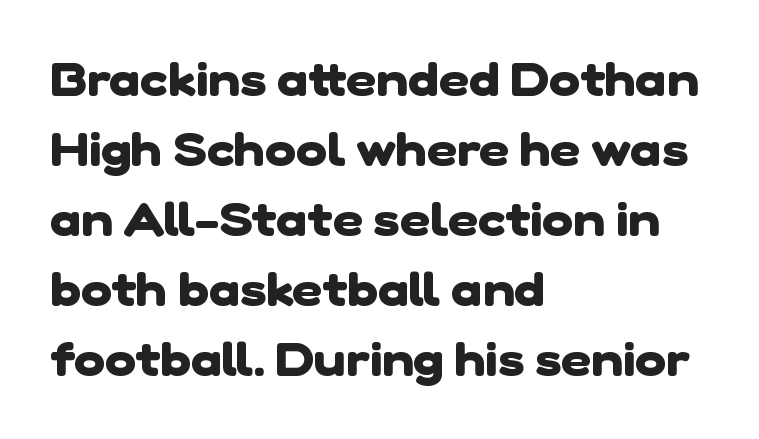
{"serif": "no", "bold": "yes", "weight": "heavy", "width": "normal", "stroke_contrast": "low", "x_height": "medium", "monospaced": "no", "underline": "no", "align": "left", "line_spacing": "normal", "line_spacing_ratio": 1.49, "letter_spacing": "normal", "letter_spacing_em": 0.0, "glyph_px": 47}
